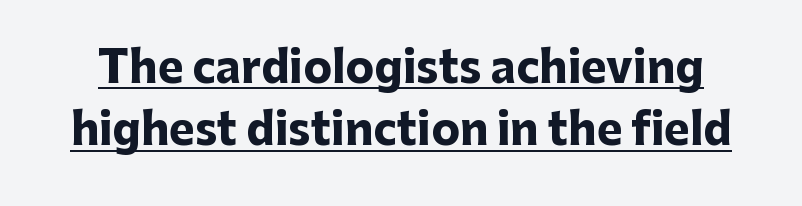
The image shows 43 px heavy sans-serif type, upright; set normal line spacing (1.45x), normal letter spacing, underlined; low stroke contrast and a medium x-height.
